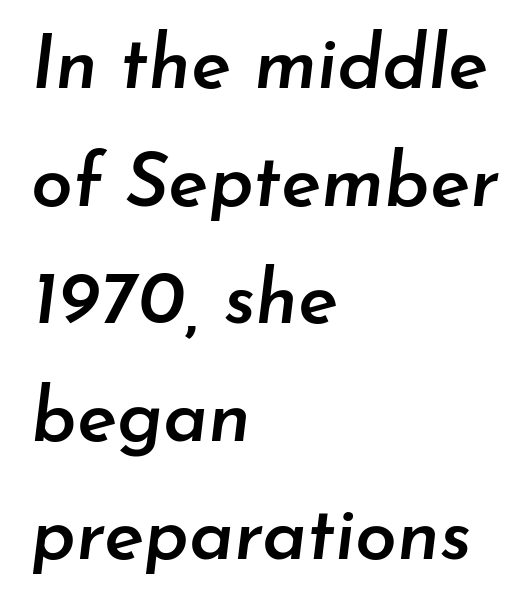
{"italic": "yes", "lean": "right", "slant_degrees": 7, "bold": "semi", "weight": "semibold", "width": "normal", "stroke_contrast": "low", "x_height": "small", "monospaced": "no", "underline": "no", "align": "left", "line_spacing": "normal", "line_spacing_ratio": 1.57, "letter_spacing": "normal", "letter_spacing_em": 0.0, "glyph_px": 75}
